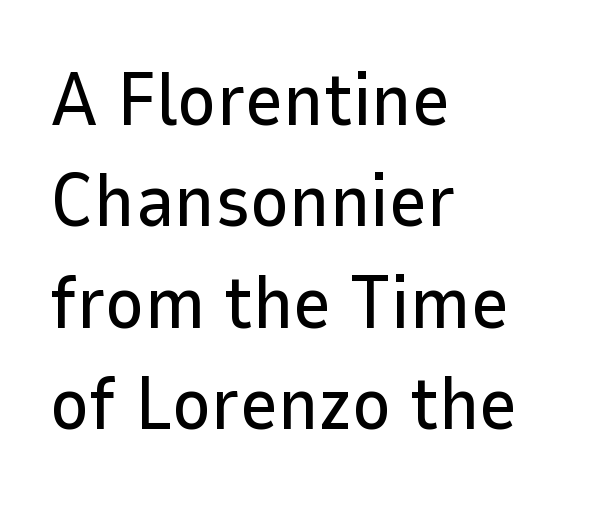
The image shows 74 px sans-serif type, upright; set left-aligned, normal line spacing (1.37x), normal letter spacing, not underlined; low stroke contrast and a medium x-height.
